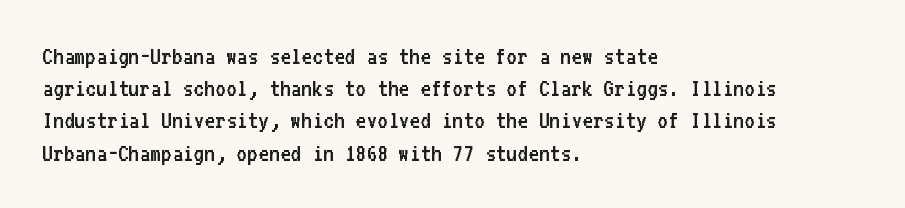
The image shows 26 px text type, upright; set left-aligned, line spacing 1.24x, normal letter spacing, not underlined.
